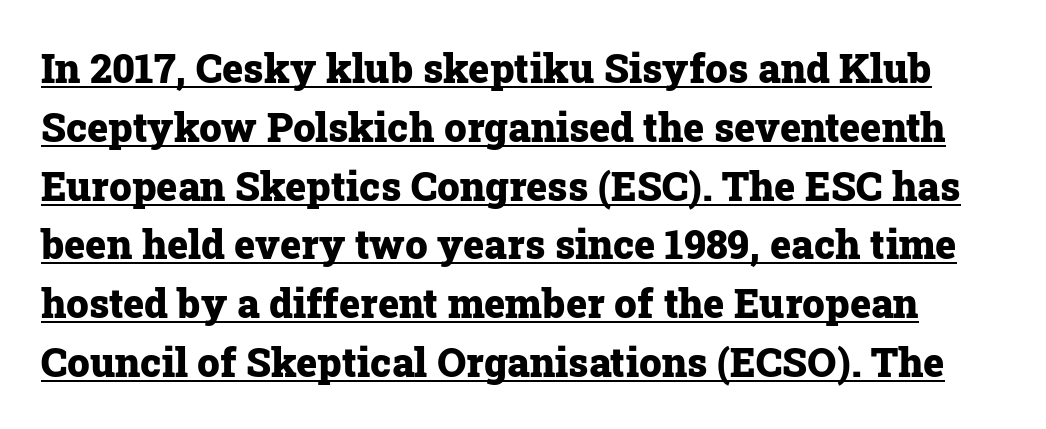
The image shows 40 px heavy serif type, upright; set normal line spacing (1.47x), normal letter spacing, underlined; low stroke contrast and a medium x-height.
